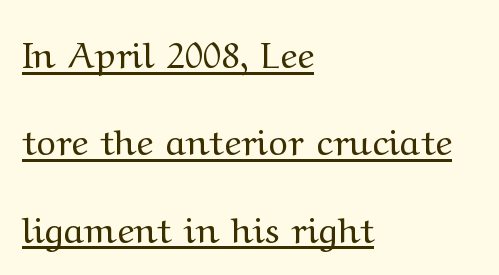
The image shows 37 px regular-weight, wide serif type, upright; set left-aligned, loose line spacing (2.36x), normal letter spacing, underlined; medium stroke contrast and a medium x-height.
